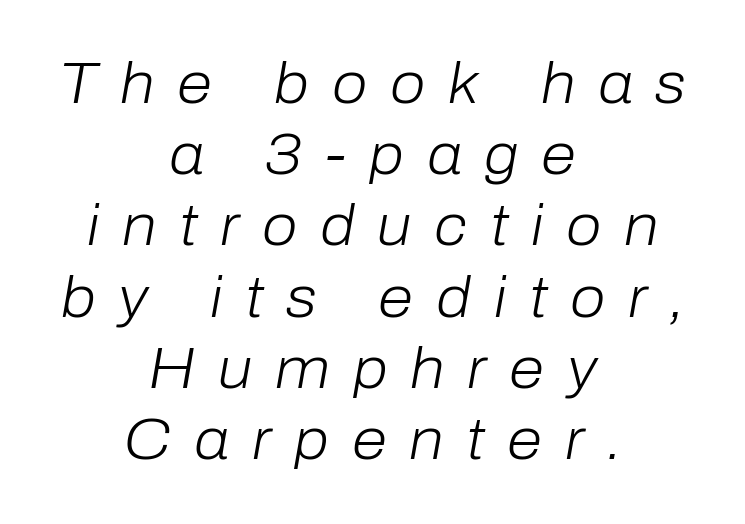
{"italic": "yes", "lean": "right", "slant_degrees": 10, "bold": "no", "weight": "light", "width": "normal", "stroke_contrast": "low", "x_height": "medium", "monospaced": "no", "underline": "no", "align": "center", "line_spacing": "normal", "line_spacing_ratio": 1.25, "letter_spacing": "wide", "letter_spacing_em": 0.4, "glyph_px": 57}
